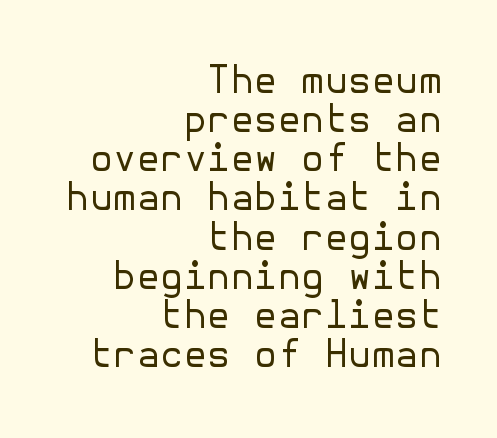
Q: Is the text bold? A: No.
Q: Is the text italic (slanted)? A: No, it is upright.
Q: Is the typeface a serif or a sans-serif typeface? A: Sans-serif.
Q: Is the text underlined? A: No.
Q: How is the paragraph aligned? A: Right-aligned.
Q: Is the spacing between letters normal or unusually wide? A: Normal.
Q: Is the spacing between lines tight, normal or loose? A: Tight.
Q: Width (condensed, normal, or wide)? A: Normal.
Q: Stroke contrast? A: Low.
Q: x-height? A: Medium.
